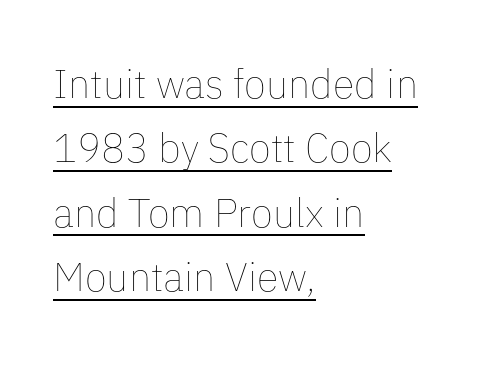
The image shows 40 px thin type, upright; set left-aligned, normal line spacing (1.61x), normal letter spacing, underlined; low stroke contrast and a medium x-height.
